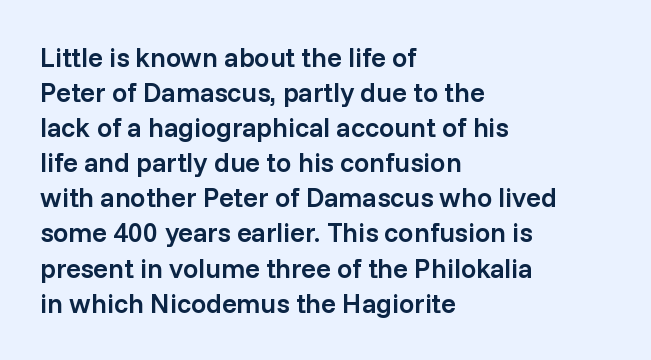
The image shows 27 px text type, upright; set left-aligned, normal line spacing (1.3x), normal letter spacing, not underlined.
